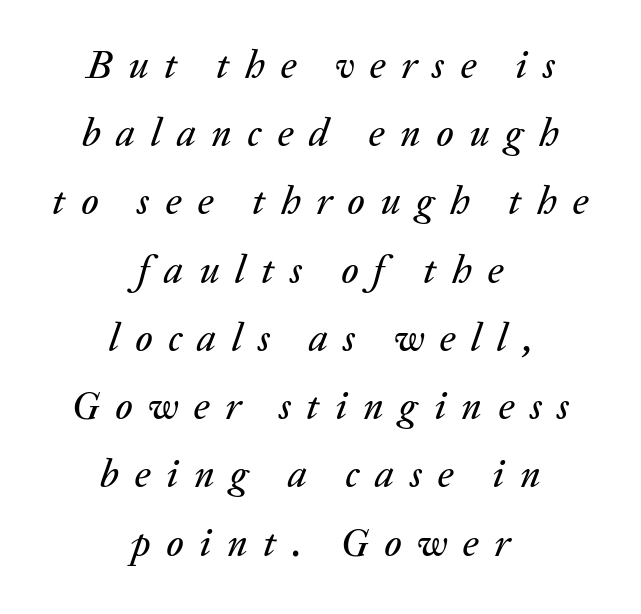
Any mark beneath the type? The region is blank. An italicized treatment has been applied to the whole sample. The letters are spread apart with noticeably loose tracking. These lines are rendered in a variable-pitch font. The passage is arranged like a title page — every line centered.
